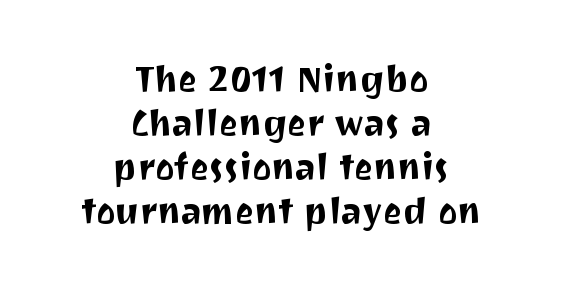
{"serif": "no", "italic": "no", "width": "normal", "stroke_contrast": "medium", "x_height": "medium", "monospaced": "no", "underline": "no", "align": "center", "line_spacing_ratio": 1.22, "letter_spacing": "normal", "letter_spacing_em": 0.0, "glyph_px": 36}
